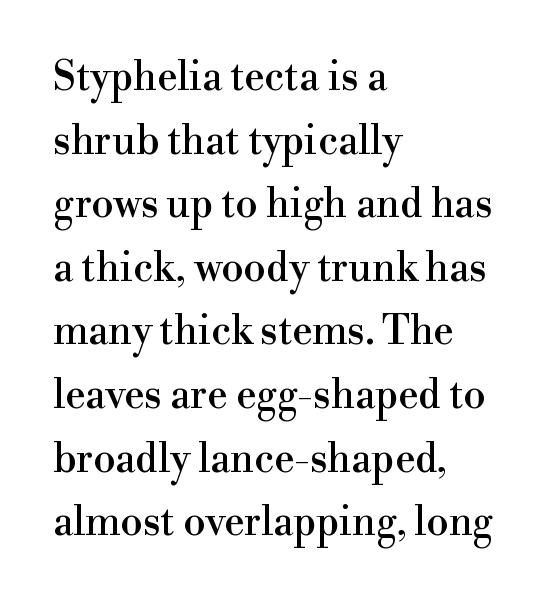
These lines are rendered in a variable-pitch font. The paragraph has a hard left edge and a soft right edge. Glyph-to-glyph distance matches everyday printed text. The lettering holds an erect, upright posture throughout. Normally led — the rows are evenly, conventionally spaced. The characters display serif detailing at their extremities.
